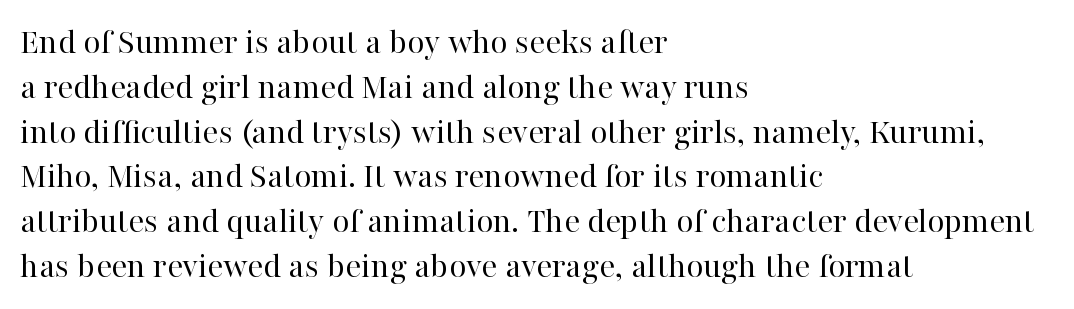
{"serif": "yes", "italic": "no", "bold": "no", "weight": "regular", "width": "normal", "stroke_contrast": "high", "x_height": "medium", "monospaced": "no", "underline": "no", "align": "left", "line_spacing_ratio": 1.21, "letter_spacing": "normal", "letter_spacing_em": 0.0, "glyph_px": 37}
